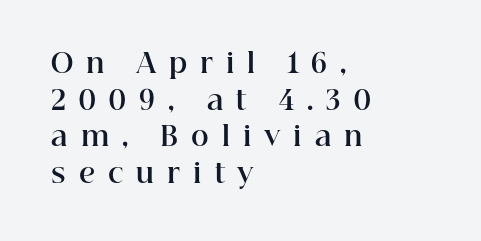
The baseline area is clear. Compared with typical body copy, the letter spacing here is much looser. Quick note: interline space is typical. It's the straight-up-and-down kind of type.
